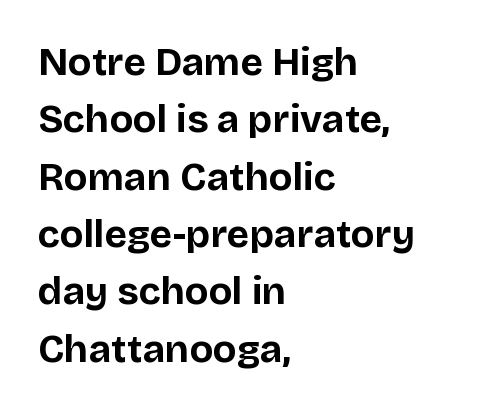
Q: Is the text bold? A: Yes.
Q: Is the text italic (slanted)? A: No, it is upright.
Q: Is the typeface a serif or a sans-serif typeface? A: Sans-serif.
Q: Is the text underlined? A: No.
Q: How is the paragraph aligned? A: Left-aligned.
Q: Is the spacing between letters normal or unusually wide? A: Normal.
Q: Is the spacing between lines tight, normal or loose? A: Normal.
Q: Width (condensed, normal, or wide)? A: Normal.
Q: Stroke contrast? A: Low.
Q: x-height? A: Large.
Q: Monospaced? A: No.
